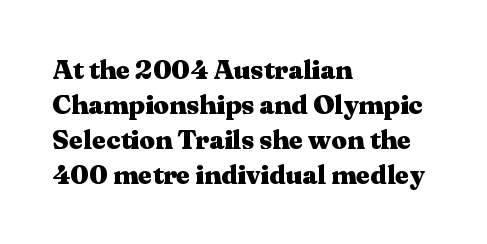
{"italic": "no", "bold": "yes", "underline": "no", "align": "left", "line_spacing": "normal", "line_spacing_ratio": 1.3, "letter_spacing": "normal", "letter_spacing_em": 0.0, "glyph_px": 27}
